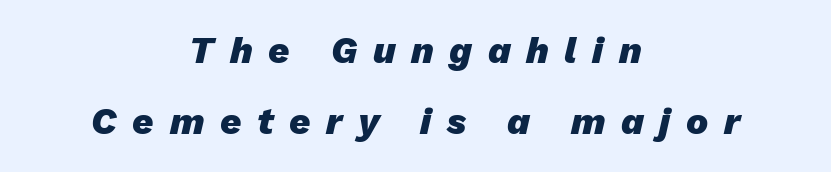
Q: Is the text bold? A: Yes.
Q: Is the text italic (slanted)? A: Yes, it leans right by about 13 degrees.
Q: Is the text underlined? A: No.
Q: How is the paragraph aligned? A: Centered.
Q: Is the spacing between letters normal or unusually wide? A: Unusually wide.
Q: Is the spacing between lines tight, normal or loose? A: Loose.
Q: Width (condensed, normal, or wide)? A: Normal.
Q: Stroke contrast? A: Low.
Q: x-height? A: Medium.
Q: Monospaced? A: No.
